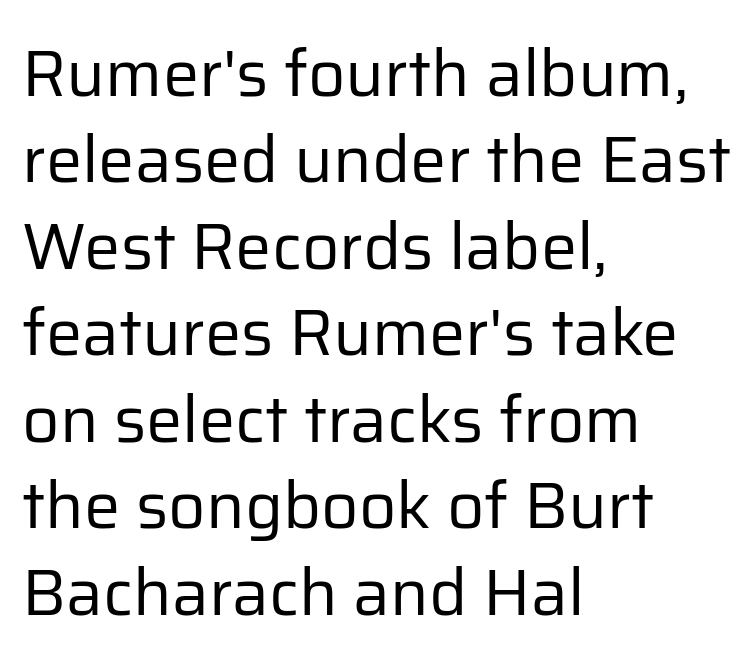
Q: Is the text bold? A: No.
Q: Is the text italic (slanted)? A: No, it is upright.
Q: Is the typeface a serif or a sans-serif typeface? A: Sans-serif.
Q: Is the text underlined? A: No.
Q: How is the paragraph aligned? A: Left-aligned.
Q: Is the spacing between letters normal or unusually wide? A: Normal.
Q: Is the spacing between lines tight, normal or loose? A: Normal.
Q: Width (condensed, normal, or wide)? A: Normal.
Q: Stroke contrast? A: Low.
Q: x-height? A: Medium.
Q: Monospaced? A: No.
